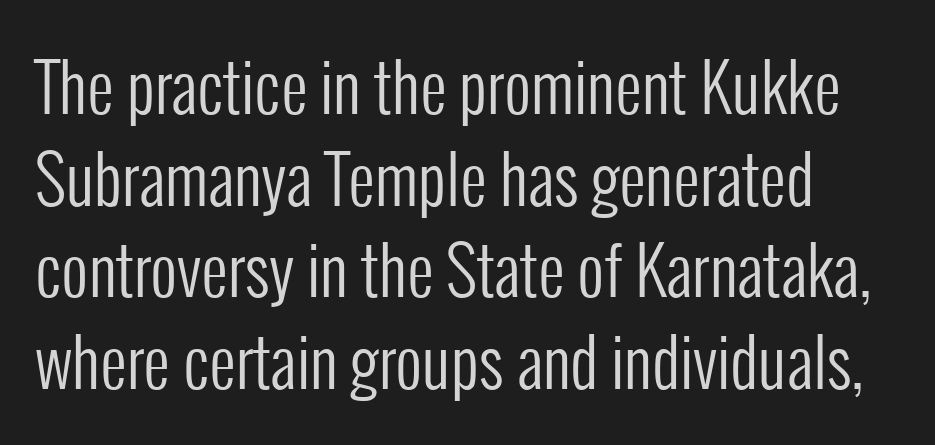
Q: Is the text bold? A: No.
Q: Is the text italic (slanted)? A: No, it is upright.
Q: Is the typeface a serif or a sans-serif typeface? A: Sans-serif.
Q: Is the text underlined? A: No.
Q: Is the spacing between letters normal or unusually wide? A: Normal.
Q: Is the spacing between lines tight, normal or loose? A: Normal.
Q: Width (condensed, normal, or wide)? A: Condensed.
Q: Stroke contrast? A: Low.
Q: x-height? A: Medium.
Q: Monospaced? A: No.
